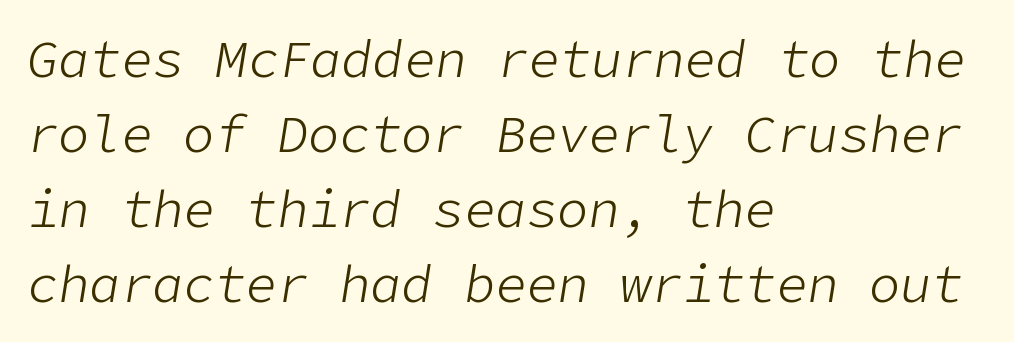
{"italic": "yes", "lean": "right", "slant_degrees": 9, "bold": "no", "weight": "light", "width": "normal", "stroke_contrast": "low", "x_height": "medium", "underline": "no", "align": "left", "line_spacing": "normal", "line_spacing_ratio": 1.44, "letter_spacing": "normal", "letter_spacing_em": 0.0, "glyph_px": 52}
